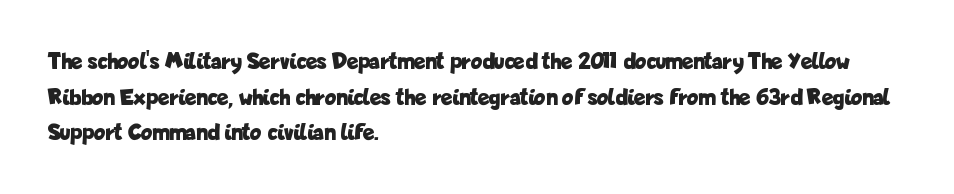
Its strokes are broad and dark, the hallmark of bold type. Short and long lines alike share a common starting point at left. Reading down the column, the eye jumps a familiar distance to each next line. Bare-footed words on every line.
